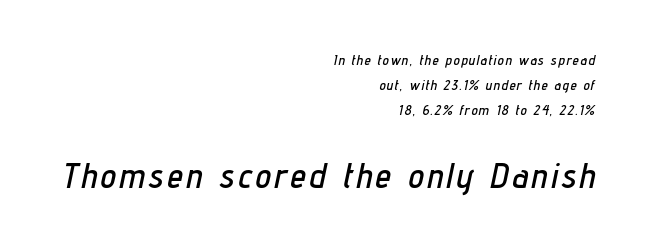
The image shows 35 px condensed type, italic (leaning right); set right-aligned, line spacing 1.79x, not underlined; the second (bottom) block is 2.5x larger; low stroke contrast and a medium x-height.
